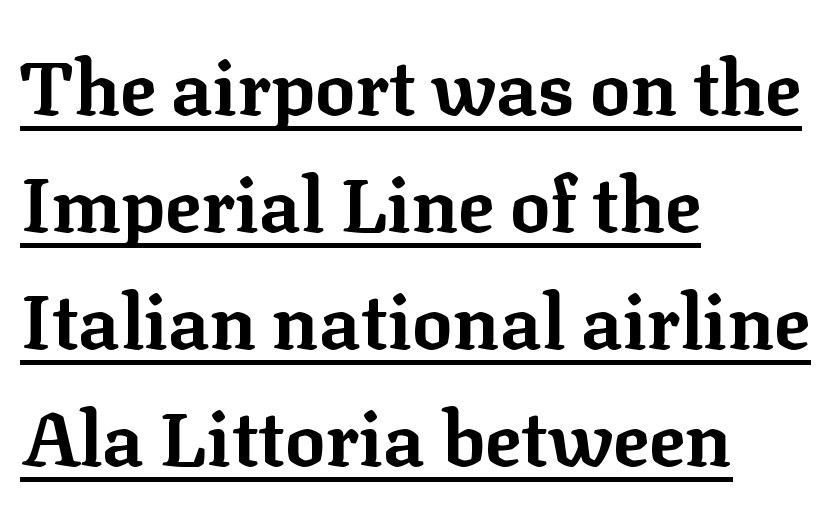
{"serif": "yes", "italic": "no", "bold": "yes", "weight": "bold", "width": "normal", "stroke_contrast": "low", "x_height": "medium", "monospaced": "no", "underline": "yes", "align": "left", "line_spacing": "normal", "line_spacing_ratio": 1.54, "letter_spacing": "normal", "letter_spacing_em": 0.0, "glyph_px": 76}
